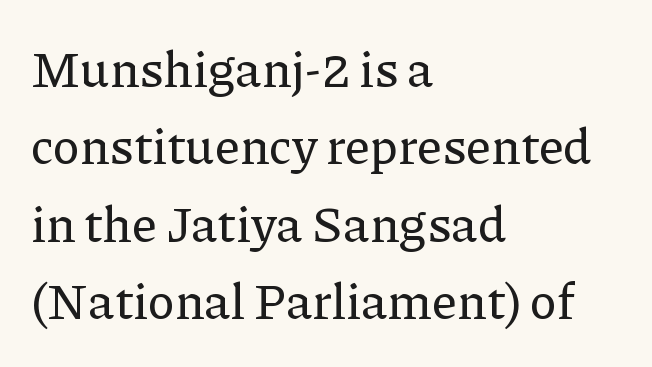
The passage shown is typed in a proportional face where columns would drift. The type family on display is of the serif kind. The setting favours the left margin, as ordinary paragraphs usually do. The lines sit at an ordinary, default distance from one another.
